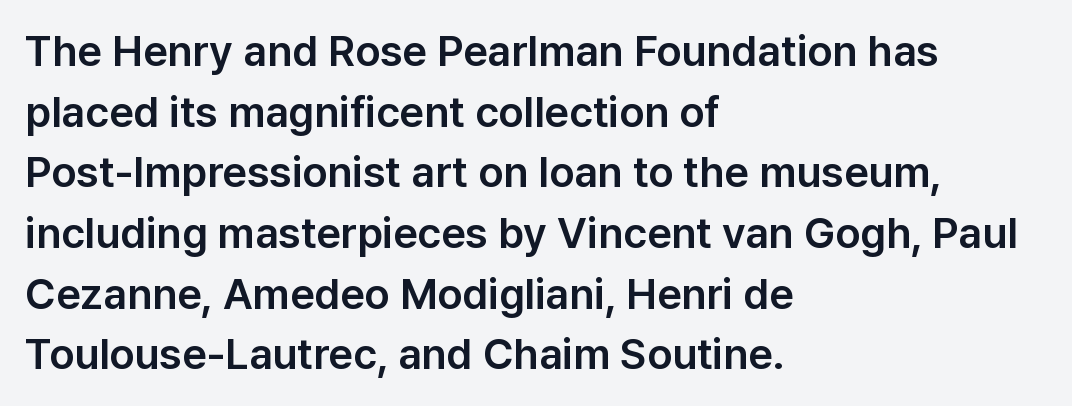
The image shows 43 px sans-serif type, upright; set left-aligned, normal line spacing (1.41x), normal letter spacing, not underlined; low stroke contrast and a medium x-height.
